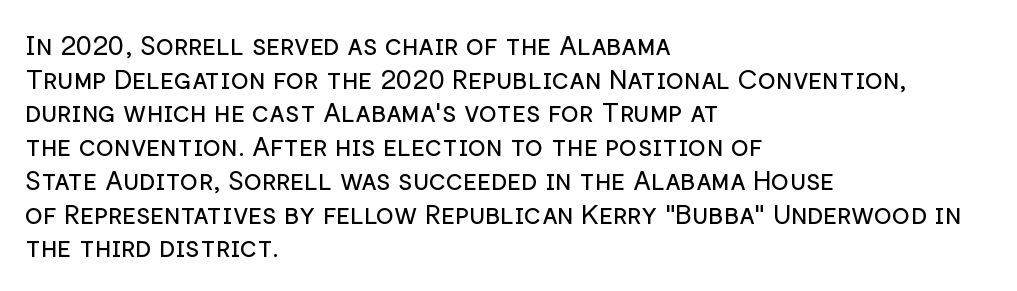
The image shows 27 px text type, upright; set left-aligned, normal line spacing (1.25x), normal letter spacing, not underlined.
